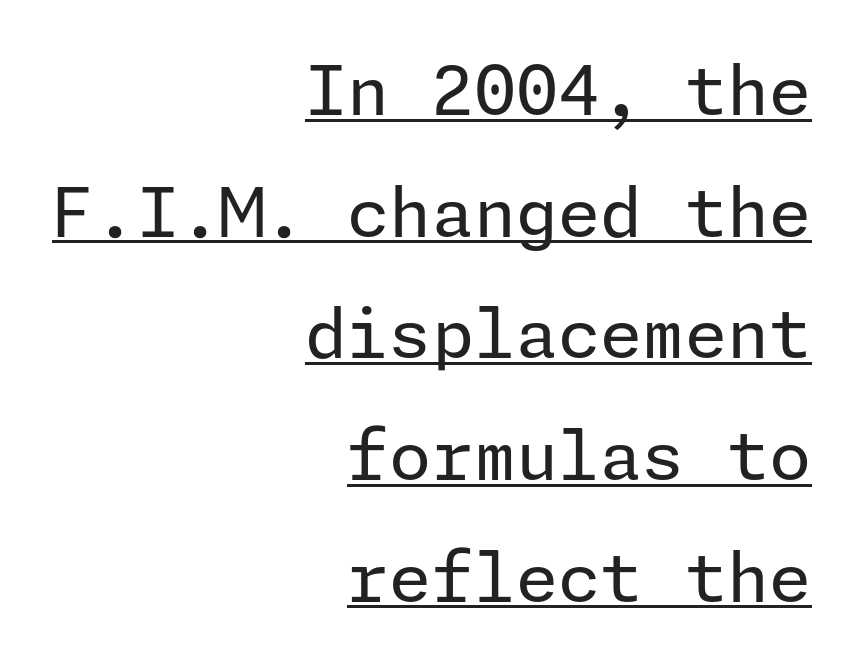
{"serif": "no", "italic": "no", "bold": "no", "weight": "regular", "width": "normal", "stroke_contrast": "low", "x_height": "medium", "underline": "yes", "align": "right", "line_spacing_ratio": 1.79, "letter_spacing": "normal", "letter_spacing_em": 0.0, "glyph_px": 68}
